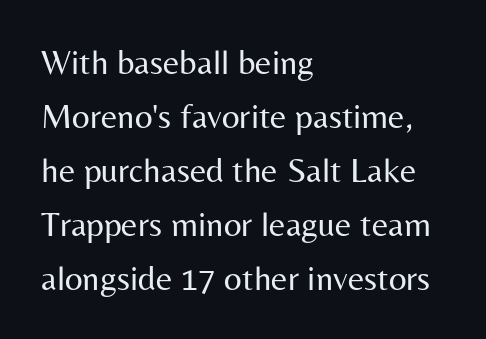
{"serif": "no", "italic": "no", "bold": "no", "weight": "regular", "width": "normal", "stroke_contrast": "medium", "x_height": "medium", "monospaced": "no", "underline": "no", "align": "left", "line_spacing": "normal", "line_spacing_ratio": 1.54, "letter_spacing": "normal", "letter_spacing_em": 0.0, "glyph_px": 35}
